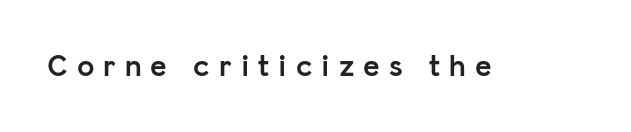
{"serif": "no", "italic": "no", "bold": "yes", "weight": "semibold", "width": "normal", "stroke_contrast": "low", "x_height": "medium", "monospaced": "no", "underline": "no", "letter_spacing": "wide", "letter_spacing_em": 0.29, "glyph_px": 31}
